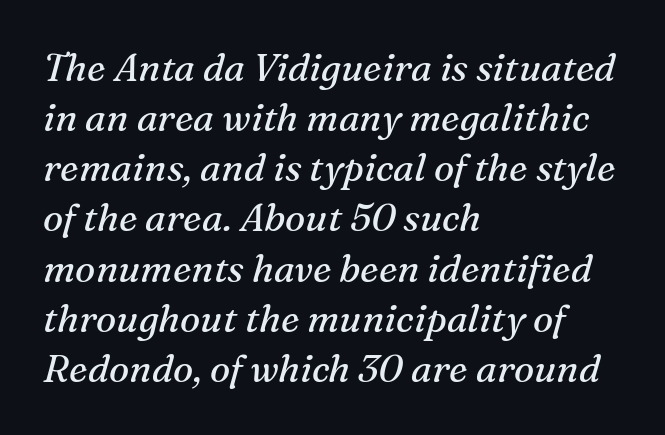
The image shows 38 px regular-weight serif type, italic (leaning right); set left-aligned, normal line spacing (1.32x), normal letter spacing, not underlined; medium stroke contrast and a medium x-height.
